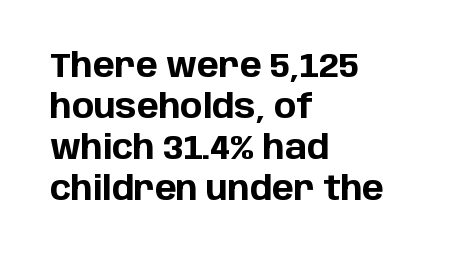
{"serif": "no", "italic": "no", "bold": "yes", "weight": "bold", "width": "normal", "stroke_contrast": "low", "x_height": "large", "monospaced": "no", "underline": "no", "align": "left", "line_spacing_ratio": 1.24, "letter_spacing": "normal", "letter_spacing_em": 0.0, "glyph_px": 33}
